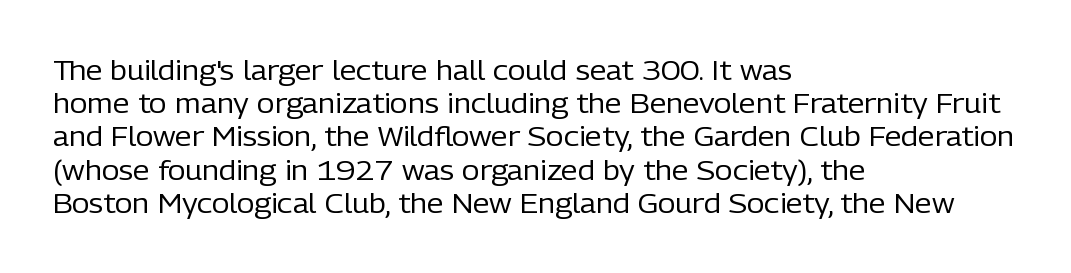
{"italic": "no", "bold": "no", "underline": "no", "align": "left", "line_spacing_ratio": 1.23, "letter_spacing": "normal", "letter_spacing_em": 0.0, "glyph_px": 27}
